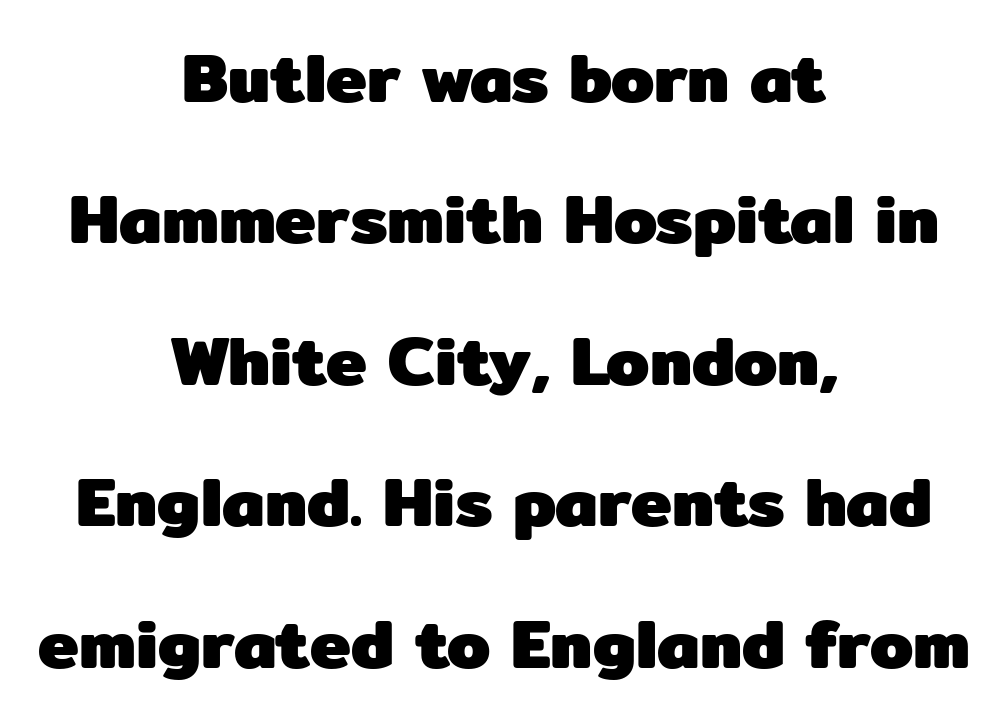
The image shows 69 px heavy sans-serif type, upright; set centered, loose line spacing (2.05x), normal letter spacing, not underlined; low stroke contrast and a medium x-height.
